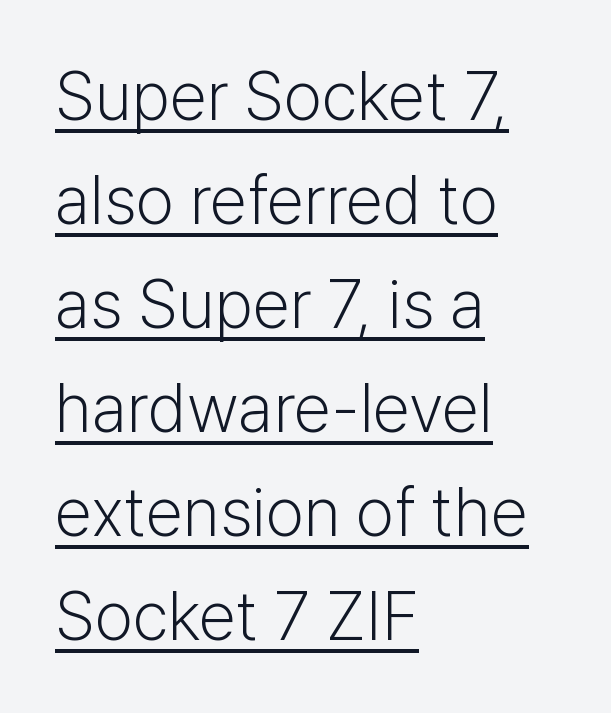
This rendering features underlined lettering. Line spacing here is normal. A student would call this left alignment; a typographer would say flush left, rag right. Regarding serifs, this sample does without them.
